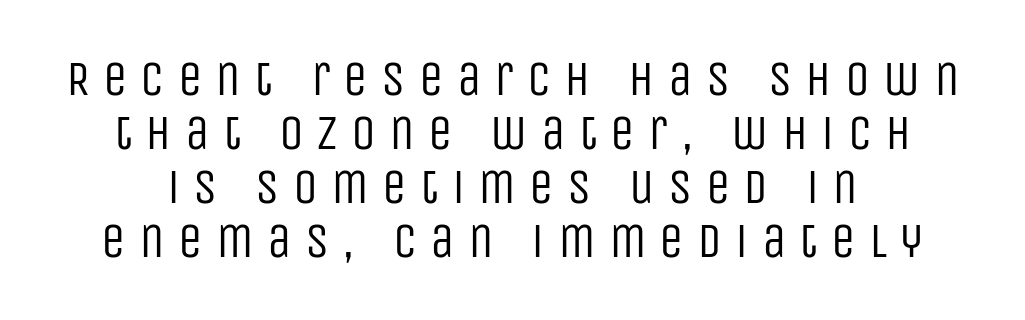
The typography opts for an upright posture over an oblique one. Underline: absent. This sample has the flowing, uneven cadence of proportional lettering. Glyph-to-glyph distance is far greater than everyday printed text.
